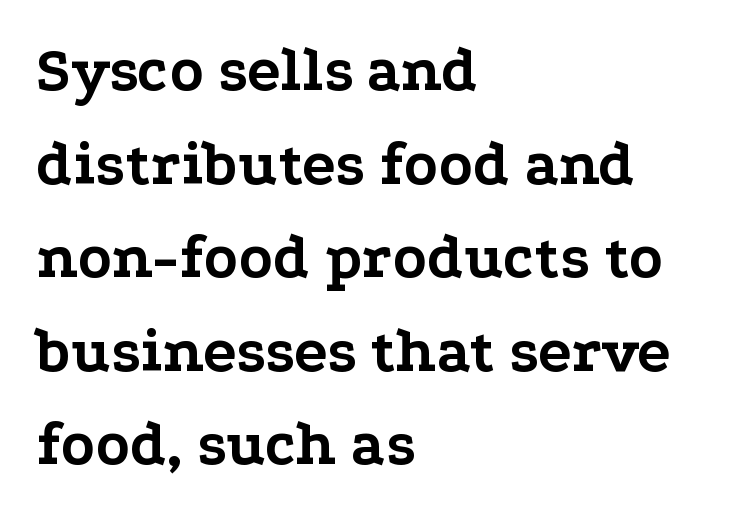
The image shows 62 px bold, wide serif type, upright; set left-aligned, normal line spacing (1.51x), normal letter spacing, not underlined; low stroke contrast and a medium x-height.
